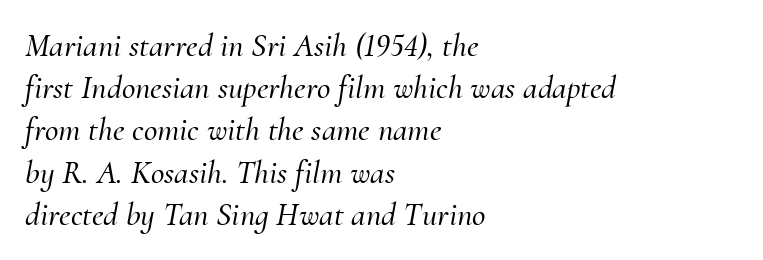
The image shows 33 px serif type, italic (leaning right); set left-aligned, normal line spacing (1.28x), normal letter spacing, not underlined; medium stroke contrast and a small x-height.
